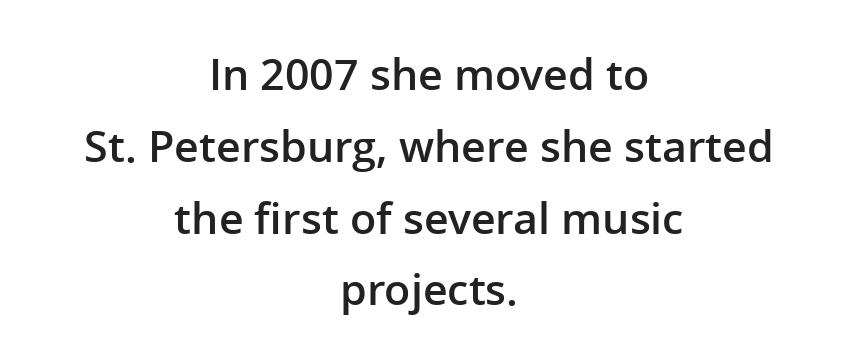
{"serif": "no", "italic": "no", "bold": "semi", "weight": "semibold", "width": "normal", "stroke_contrast": "low", "x_height": "medium", "monospaced": "no", "underline": "no", "align": "center", "line_spacing": "normal", "line_spacing_ratio": 1.67, "letter_spacing": "normal", "letter_spacing_em": 0.0, "glyph_px": 43}
